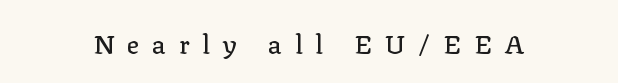
Nobody drew a line under any word here. The line texture is sparse and dotted thanks to wide tracking. The lettering holds an erect, upright posture throughout.
